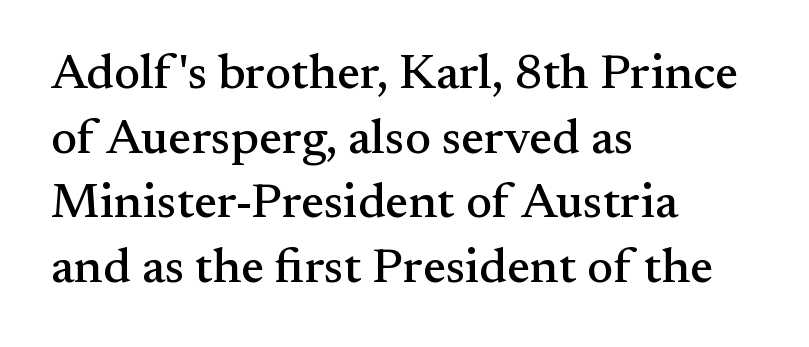
Q: Is the text italic (slanted)? A: No, it is upright.
Q: Is the typeface a serif or a sans-serif typeface? A: Serif.
Q: Is the text underlined? A: No.
Q: How is the paragraph aligned? A: Left-aligned.
Q: Is the spacing between letters normal or unusually wide? A: Normal.
Q: Is the spacing between lines tight, normal or loose? A: Normal.
Q: Width (condensed, normal, or wide)? A: Normal.
Q: Stroke contrast? A: Medium.
Q: x-height? A: Small.
Q: Monospaced? A: No.
